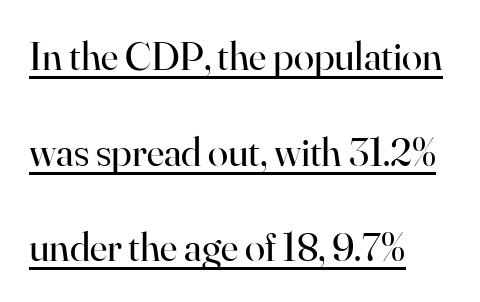
Q: Is the text bold? A: No.
Q: Is the text italic (slanted)? A: No, it is upright.
Q: Is the typeface a serif or a sans-serif typeface? A: Serif.
Q: Is the text underlined? A: Yes.
Q: How is the paragraph aligned? A: Left-aligned.
Q: Is the spacing between letters normal or unusually wide? A: Normal.
Q: Is the spacing between lines tight, normal or loose? A: Loose.
Q: Width (condensed, normal, or wide)? A: Normal.
Q: Stroke contrast? A: High.
Q: x-height? A: Small.
Q: Monospaced? A: No.
